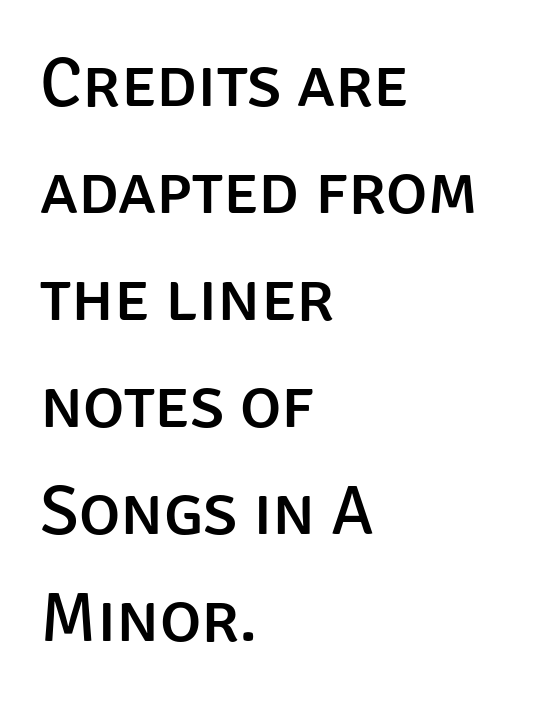
Q: Is the text italic (slanted)? A: No, it is upright.
Q: Is the typeface a serif or a sans-serif typeface? A: Sans-serif.
Q: Is the text underlined? A: No.
Q: How is the paragraph aligned? A: Left-aligned.
Q: Is the spacing between letters normal or unusually wide? A: Normal.
Q: Is the spacing between lines tight, normal or loose? A: Normal.
Q: Width (condensed, normal, or wide)? A: Normal.
Q: Stroke contrast? A: Low.
Q: x-height? A: Large.
Q: Monospaced? A: No.
